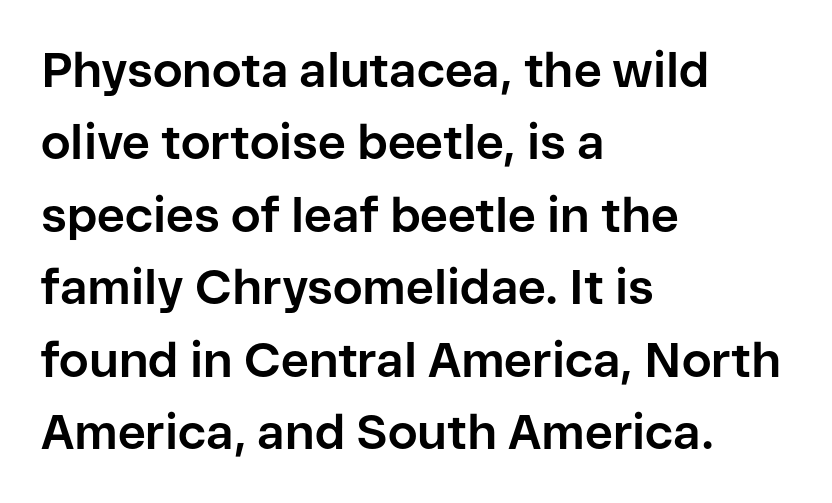
Q: Is the text bold? A: Yes.
Q: Is the text italic (slanted)? A: No, it is upright.
Q: Is the typeface a serif or a sans-serif typeface? A: Sans-serif.
Q: Is the text underlined? A: No.
Q: How is the paragraph aligned? A: Left-aligned.
Q: Is the spacing between letters normal or unusually wide? A: Normal.
Q: Is the spacing between lines tight, normal or loose? A: Normal.
Q: Width (condensed, normal, or wide)? A: Normal.
Q: Stroke contrast? A: Low.
Q: x-height? A: Medium.
Q: Monospaced? A: No.
